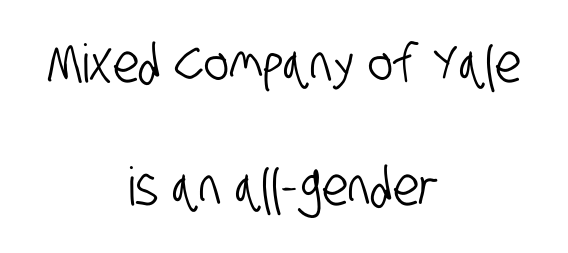
{"serif": "no", "width": "condensed", "stroke_contrast": "low", "x_height": "large", "monospaced": "no", "underline": "no", "align": "center", "line_spacing": "loose", "line_spacing_ratio": 2.32, "letter_spacing": "normal", "letter_spacing_em": 0.0, "glyph_px": 53}
